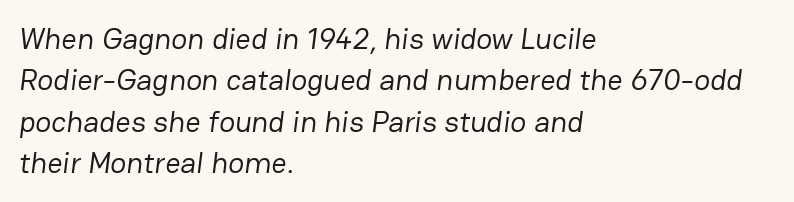
The image shows 30 px regular-weight sans-serif type; set left-aligned, normal line spacing (1.38x), normal letter spacing, not underlined; low stroke contrast and a medium x-height.
